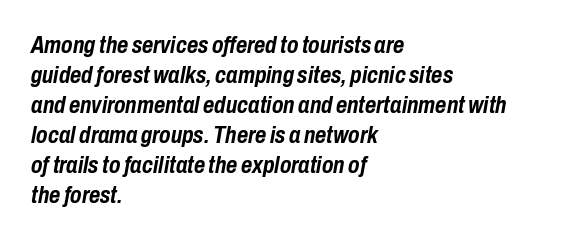
Q: Is the text bold? A: Yes.
Q: Is the text italic (slanted)? A: Yes, it leans right by about 10 degrees.
Q: Is the text underlined? A: No.
Q: How is the paragraph aligned? A: Left-aligned.
Q: Is the spacing between letters normal or unusually wide? A: Normal.
Q: Is the spacing between lines tight, normal or loose? A: Normal.
